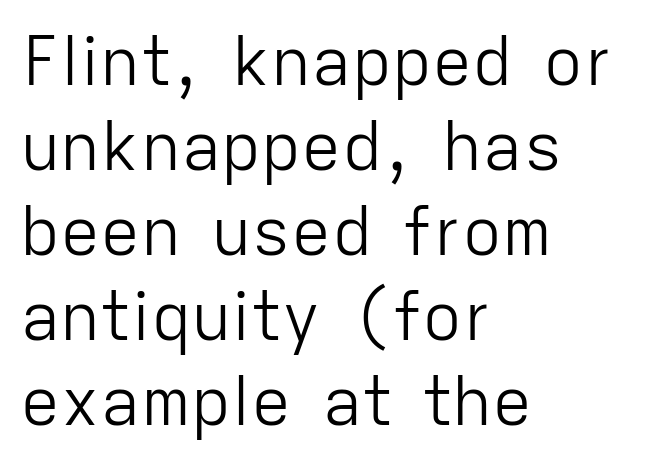
Q: Is the text bold? A: No.
Q: Is the text italic (slanted)? A: No, it is upright.
Q: Is the typeface a serif or a sans-serif typeface? A: Sans-serif.
Q: Is the text underlined? A: No.
Q: How is the paragraph aligned? A: Left-aligned.
Q: Is the spacing between letters normal or unusually wide? A: Normal.
Q: Is the spacing between lines tight, normal or loose? A: Normal.
Q: Width (condensed, normal, or wide)? A: Normal.
Q: Stroke contrast? A: Low.
Q: x-height? A: Medium.
Q: Monospaced? A: No.
